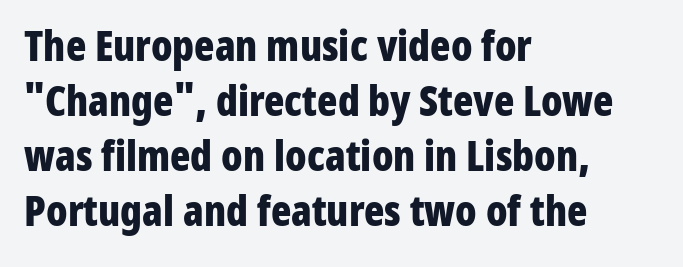
{"serif": "no", "italic": "no", "bold": "yes", "weight": "bold", "width": "condensed", "stroke_contrast": "low", "x_height": "medium", "monospaced": "no", "underline": "no", "align": "left", "line_spacing": "normal", "line_spacing_ratio": 1.31, "letter_spacing": "normal", "letter_spacing_em": 0.0, "glyph_px": 42}
